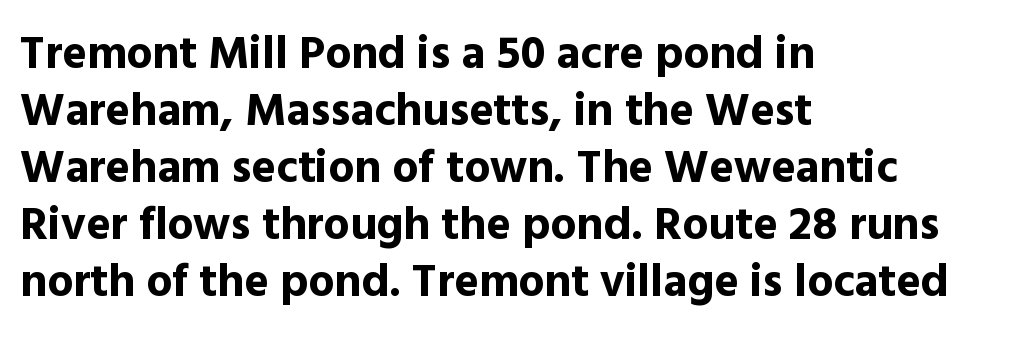
The gaps between neighbouring characters are ordinary and unremarkable. The lettering holds an erect, upright posture throughout. Weight: bold. These lines stack with their left ends in a neat column.
